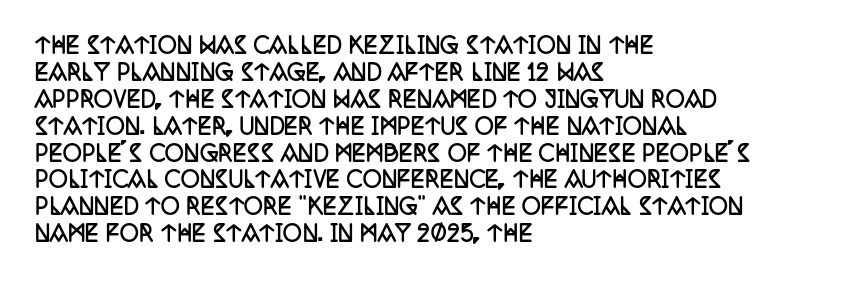
Q: Is the text bold? A: Yes.
Q: Is the text italic (slanted)? A: No, it is upright.
Q: Is the text underlined? A: No.
Q: How is the paragraph aligned? A: Left-aligned.
Q: Is the spacing between letters normal or unusually wide? A: Normal.
Q: Is the spacing between lines tight, normal or loose? A: Normal.
